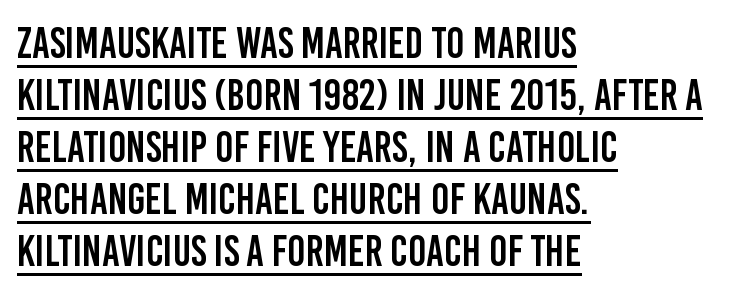
Compared with a centered layout, this one pins lines to the left instead. Short note: letters normally spaced. Check where the strokes stop: nothing finishes them off — pure sans. Quick note: not italic, upright. Note the varied advance widths — an 'i' is clearly narrower than an 'm'. This rendering features underlined lettering.
